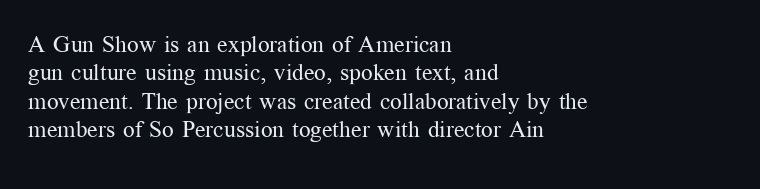
{"italic": "no", "bold": "no", "underline": "no", "align": "left", "line_spacing_ratio": 1.23, "letter_spacing": "normal", "letter_spacing_em": 0.0, "glyph_px": 23}
